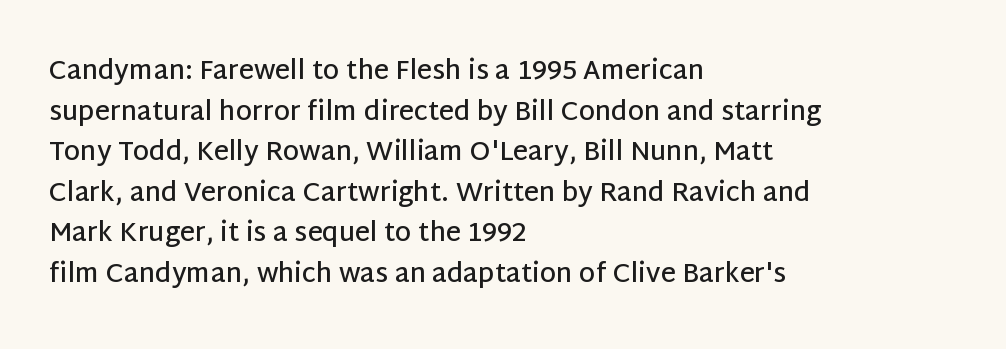
{"italic": "no", "bold": "semi", "underline": "no", "align": "left", "line_spacing": "normal", "line_spacing_ratio": 1.56, "letter_spacing": "normal", "letter_spacing_em": 0.0, "glyph_px": 26}
